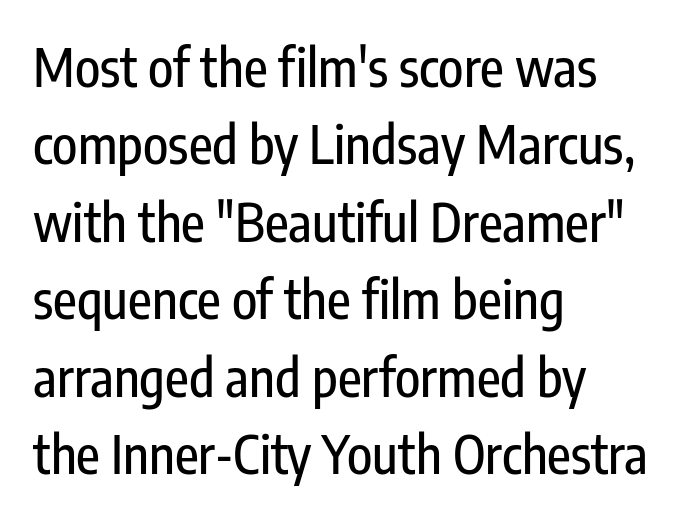
Q: Is the text italic (slanted)? A: No, it is upright.
Q: Is the typeface a serif or a sans-serif typeface? A: Sans-serif.
Q: Is the text underlined? A: No.
Q: How is the paragraph aligned? A: Left-aligned.
Q: Is the spacing between letters normal or unusually wide? A: Normal.
Q: Is the spacing between lines tight, normal or loose? A: Normal.
Q: Width (condensed, normal, or wide)? A: Condensed.
Q: Stroke contrast? A: Low.
Q: x-height? A: Medium.
Q: Monospaced? A: No.
